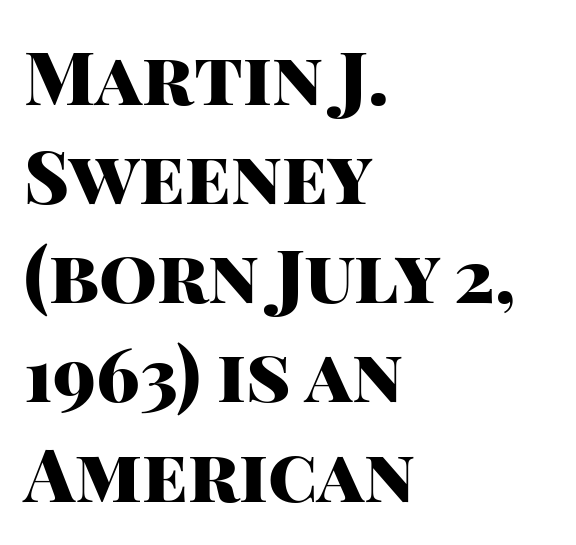
Beneath every word, the page is bare. Every row of glyphs begins at an identical x-position on the left. This rendering employs a face without finishing strokes, i.e., a sans-serif. The horizontal fit of the characters is conventional and even.
